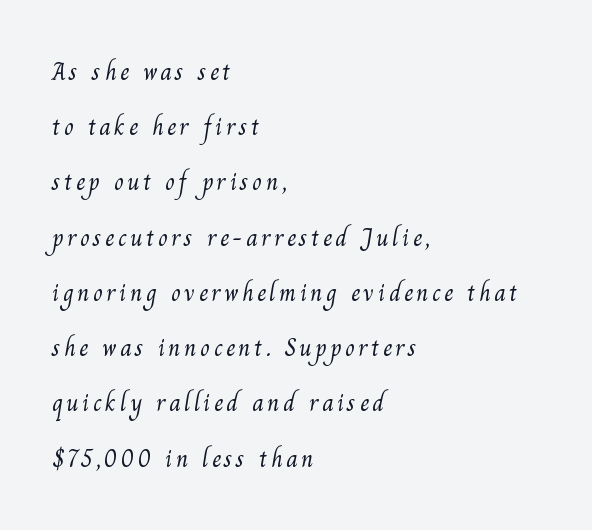
{"bold": "no", "underline": "no", "align": "left", "line_spacing": "loose", "line_spacing_ratio": 2.21, "glyph_px": 25}
